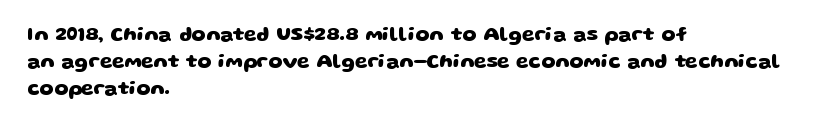
Q: Is the text bold? A: Yes.
Q: Is the text underlined? A: No.
Q: How is the paragraph aligned? A: Left-aligned.
Q: Is the spacing between letters normal or unusually wide? A: Normal.
Q: Is the spacing between lines tight, normal or loose? A: Normal.
